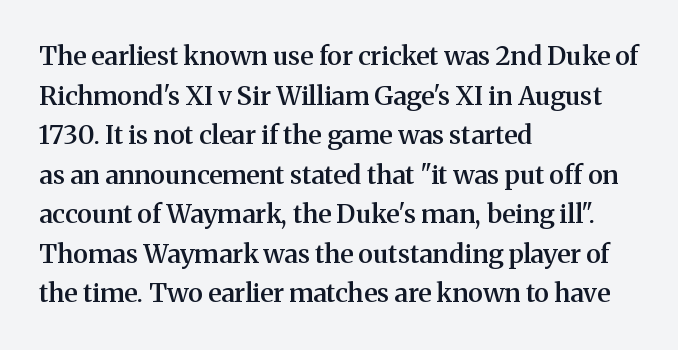
The image shows 26 px text type, upright; set left-aligned, normal line spacing (1.52x), normal letter spacing, not underlined.
